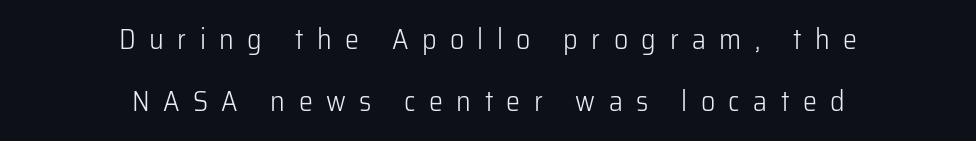
Q: Is the text bold? A: No.
Q: Is the text italic (slanted)? A: No, it is upright.
Q: Is the typeface a serif or a sans-serif typeface? A: Sans-serif.
Q: Is the text underlined? A: No.
Q: How is the paragraph aligned? A: Centered.
Q: Is the spacing between letters normal or unusually wide? A: Unusually wide.
Q: Is the spacing between lines tight, normal or loose? A: Loose.
Q: Width (condensed, normal, or wide)? A: Normal.
Q: Stroke contrast? A: Low.
Q: x-height? A: Medium.
Q: Monospaced? A: No.
